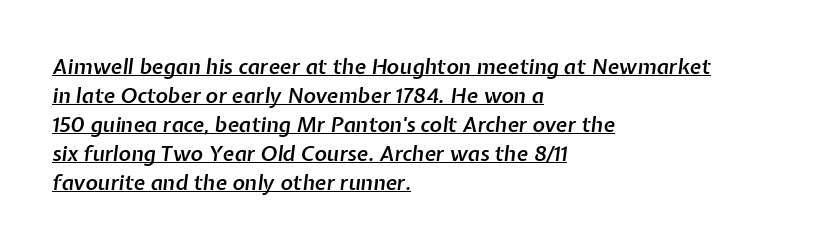
Q: Is the text bold? A: Semi-bold.
Q: Is the text italic (slanted)? A: Yes, it leans right by about 7 degrees.
Q: Is the text underlined? A: Yes.
Q: How is the paragraph aligned? A: Left-aligned.
Q: Is the spacing between letters normal or unusually wide? A: Normal.
Q: Is the spacing between lines tight, normal or loose? A: Normal.
